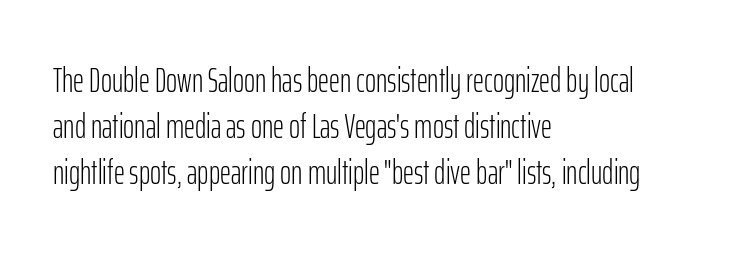
Unlike a traditional serif, this face leaves its strokes unadorned. The rendering keeps characters at their native spacing. A student would call this left alignment; a typographer would say flush left, rag right. Summary of vertical rhythm: regular, with standard interline spacing. The letters advance in unequal steps, a hallmark of proportional type. The cut favours lightness, reaching ordinary text weight at its darkest.
